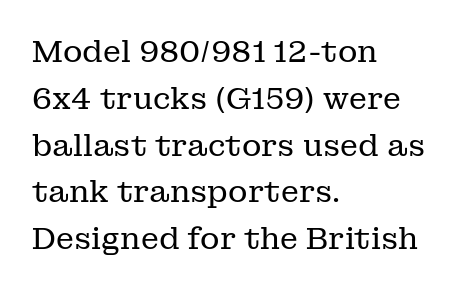
Underlining? Definitely not there. The rendering keeps characters at their native spacing. Every character sits straight up, as roman type does. Does the leading feel generous? No, just average. This reads as an unemphasized weight, regular at the heaviest.
